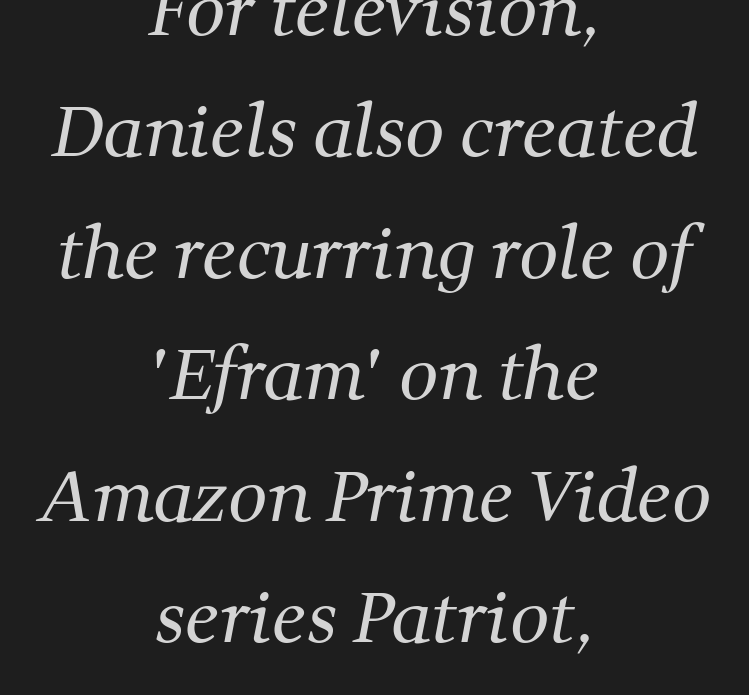
Which margin do the lines hug? Neither — every line sits in the middle. Lines of text with bare space underneath. Do the characters align in a grid? No, the font is proportional. The letterforms sit at book weight or below. Nobody touched the tracking dial on this one. This rendering employs a face with finishing strokes, i.e., a serif.
